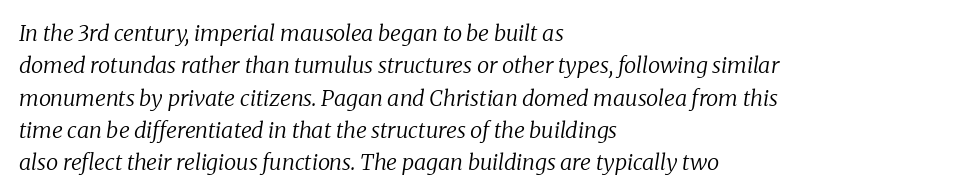
Q: Is the text bold? A: No.
Q: Is the text italic (slanted)? A: Yes, it leans right by about 8 degrees.
Q: Is the text underlined? A: No.
Q: How is the paragraph aligned? A: Left-aligned.
Q: Is the spacing between letters normal or unusually wide? A: Normal.
Q: Is the spacing between lines tight, normal or loose? A: Normal.
